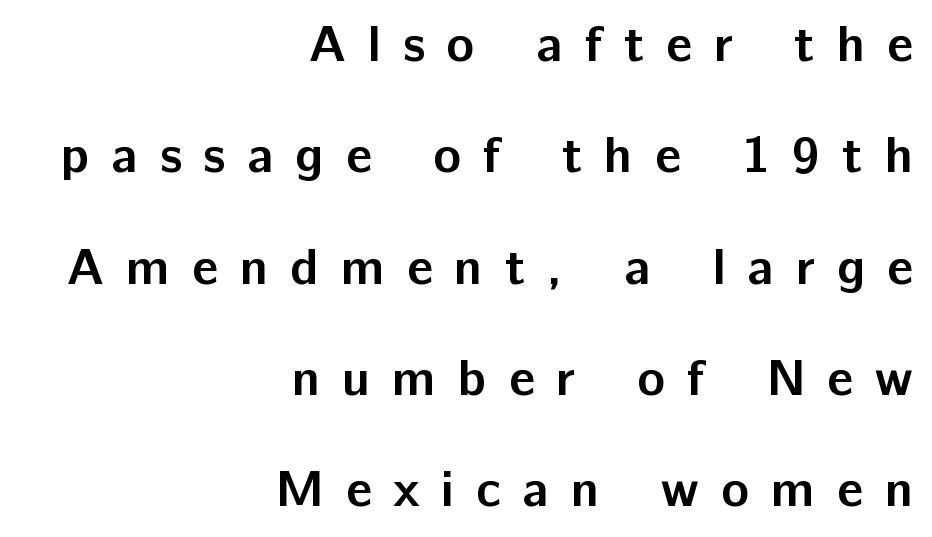
Q: Is the text bold? A: Yes.
Q: Is the text italic (slanted)? A: No, it is upright.
Q: Is the typeface a serif or a sans-serif typeface? A: Sans-serif.
Q: Is the text underlined? A: No.
Q: How is the paragraph aligned? A: Right-aligned.
Q: Is the spacing between letters normal or unusually wide? A: Unusually wide.
Q: Is the spacing between lines tight, normal or loose? A: Loose.
Q: Width (condensed, normal, or wide)? A: Normal.
Q: Stroke contrast? A: Low.
Q: x-height? A: Medium.
Q: Monospaced? A: No.
